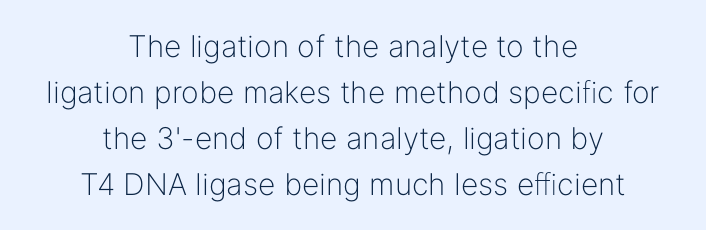
The image shows 30 px light sans-serif type, upright; set centered, normal line spacing (1.53x), normal letter spacing, not underlined; low stroke contrast and a medium x-height.
